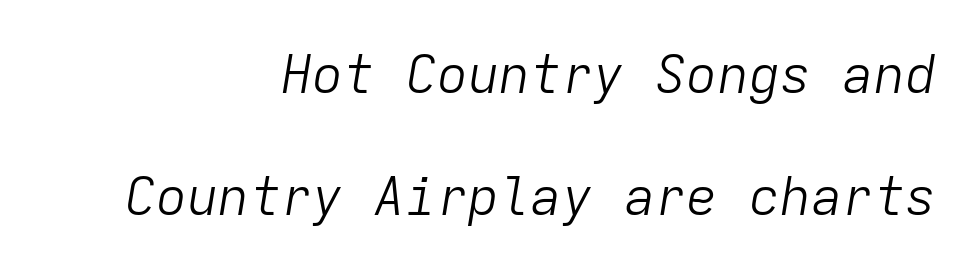
The glyphs are unaccompanied by any horizontal stroke below them. Heft: none added — not bold. Fixed-width glyphs throughout — classic coding-font behaviour. The line texture is even and compact thanks to regular tracking. The designer dialed line spacing up above the default.
